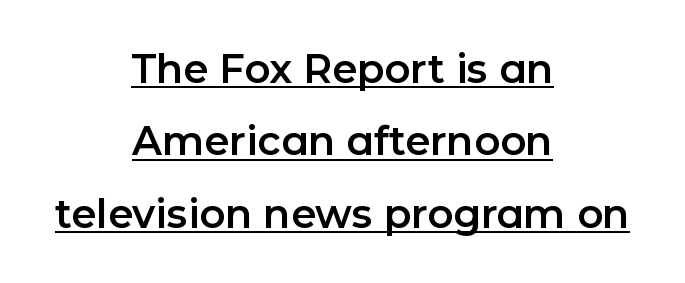
Q: Is the text italic (slanted)? A: No, it is upright.
Q: Is the typeface a serif or a sans-serif typeface? A: Sans-serif.
Q: Is the text underlined? A: Yes.
Q: How is the paragraph aligned? A: Centered.
Q: Is the spacing between letters normal or unusually wide? A: Normal.
Q: Width (condensed, normal, or wide)? A: Normal.
Q: Stroke contrast? A: Low.
Q: x-height? A: Medium.
Q: Monospaced? A: No.
